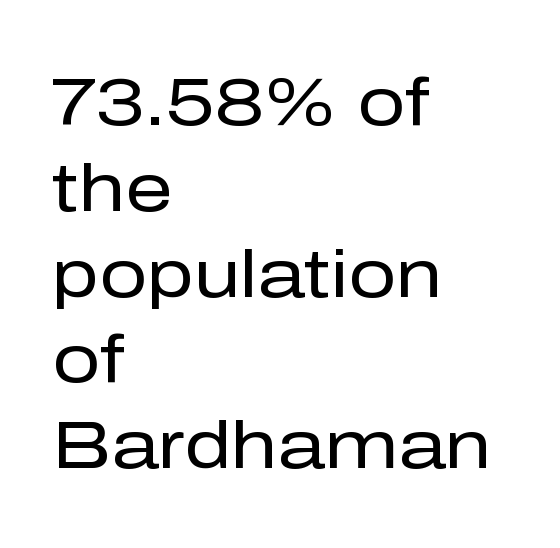
Q: Is the text bold? A: No.
Q: Is the text italic (slanted)? A: No, it is upright.
Q: Is the typeface a serif or a sans-serif typeface? A: Sans-serif.
Q: Is the text underlined? A: No.
Q: How is the paragraph aligned? A: Left-aligned.
Q: Is the spacing between letters normal or unusually wide? A: Normal.
Q: Is the spacing between lines tight, normal or loose? A: Normal.
Q: Width (condensed, normal, or wide)? A: Normal.
Q: Stroke contrast? A: Low.
Q: x-height? A: Medium.
Q: Monospaced? A: No.
